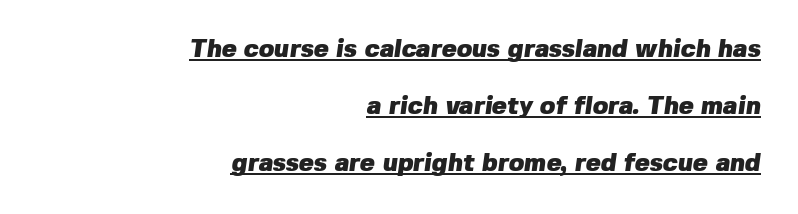
{"bold": "yes", "underline": "yes", "align": "right", "line_spacing": "loose", "line_spacing_ratio": 2.28, "letter_spacing": "normal", "letter_spacing_em": 0.0, "glyph_px": 25}
